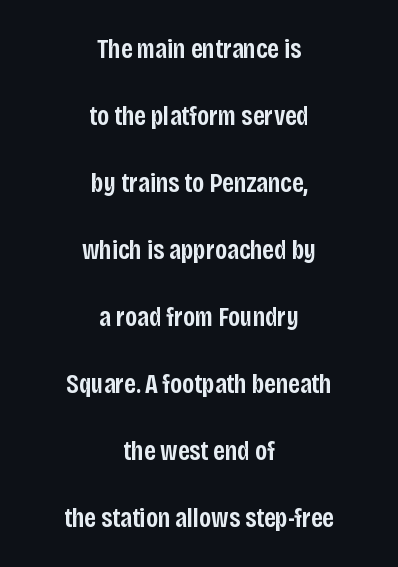
{"italic": "no", "bold": "semi", "underline": "no", "align": "center", "line_spacing": "loose", "line_spacing_ratio": 2.48, "letter_spacing": "normal", "letter_spacing_em": 0.0, "glyph_px": 27}
